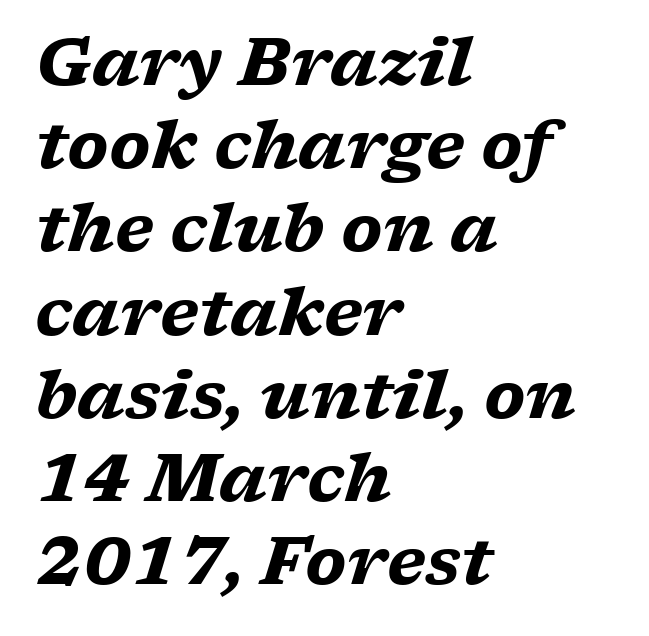
The image shows 65 px heavy, wide serif type, italic (leaning right); set left-aligned, normal line spacing (1.28x), normal letter spacing, not underlined; low stroke contrast and a medium x-height.
